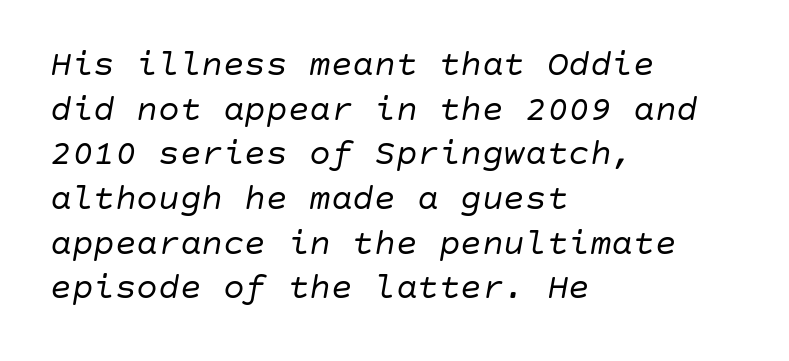
The image shows 36 px regular-weight type, italic (leaning right); set left-aligned, line spacing 1.24x, normal letter spacing, not underlined; low stroke contrast and a large x-height.
